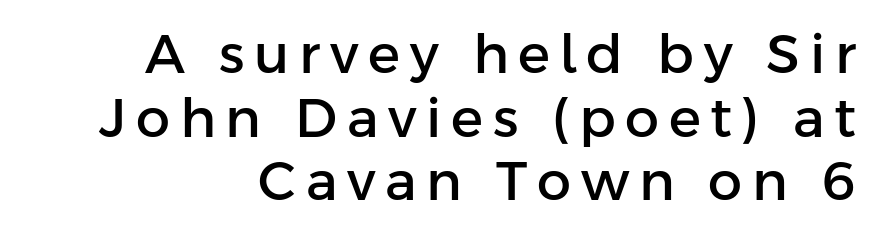
Q: Is the text italic (slanted)? A: No, it is upright.
Q: Is the typeface a serif or a sans-serif typeface? A: Sans-serif.
Q: Is the text underlined? A: No.
Q: How is the paragraph aligned? A: Right-aligned.
Q: Width (condensed, normal, or wide)? A: Normal.
Q: Stroke contrast? A: Low.
Q: x-height? A: Medium.
Q: Monospaced? A: No.
